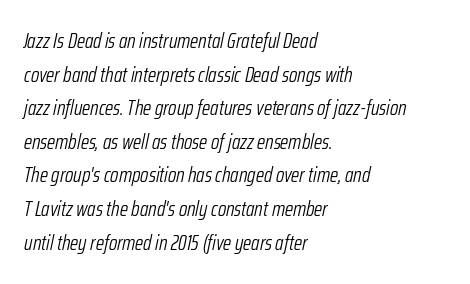
{"italic": "yes", "lean": "right", "slant_degrees": 12, "bold": "no", "underline": "no", "align": "left", "line_spacing": "normal", "line_spacing_ratio": 1.6, "letter_spacing": "normal", "letter_spacing_em": 0.0, "glyph_px": 21}
